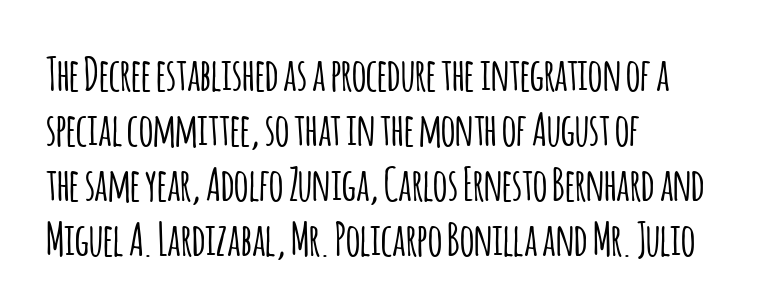
Q: Is the text italic (slanted)? A: No, it is upright.
Q: Is the typeface a serif or a sans-serif typeface? A: Sans-serif.
Q: Is the text underlined? A: No.
Q: How is the paragraph aligned? A: Left-aligned.
Q: Is the spacing between letters normal or unusually wide? A: Normal.
Q: Width (condensed, normal, or wide)? A: Condensed.
Q: Stroke contrast? A: Low.
Q: x-height? A: Large.
Q: Monospaced? A: No.
